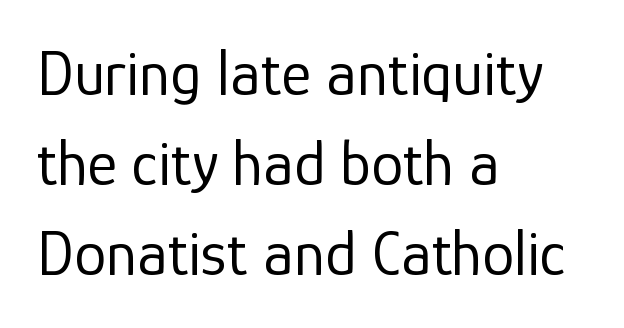
{"serif": "no", "italic": "no", "bold": "no", "weight": "regular", "width": "normal", "stroke_contrast": "low", "x_height": "medium", "monospaced": "no", "underline": "no", "align": "left", "line_spacing": "normal", "line_spacing_ratio": 1.41, "letter_spacing": "normal", "letter_spacing_em": 0.0, "glyph_px": 64}
